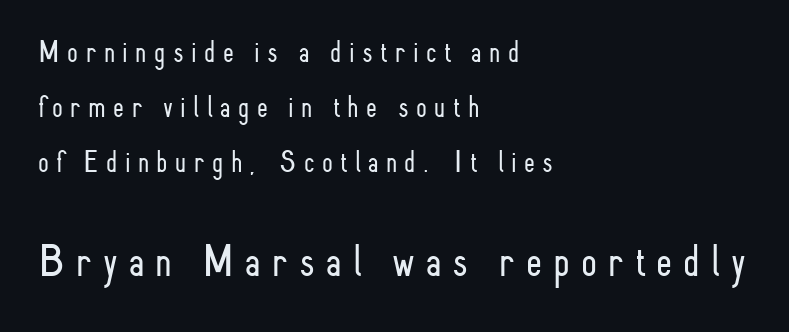
The tracking reads as deliberately expanded to a designer's eye. Posture: upright roman. Line beginnings align vertically; line endings do not. Larger block? The one below; the one above is distinctly smaller. Think of a printed novel: that variable character pitch is what you see here. Stroke terminals: plain, sans-serif.
